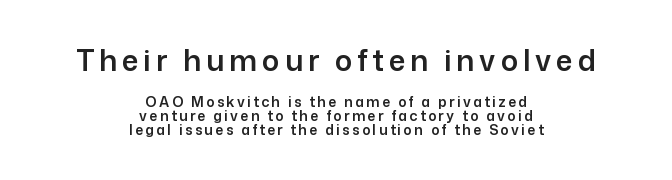
The characters display no serif detailing; their extremities are plain. Alignment: centered. The rendering uses a small line-height, squeezing the rows. This is roman type, the default non-slanted kind. Proportional: the letters do not fall into vertical columns. Bare-footed words on every line.
